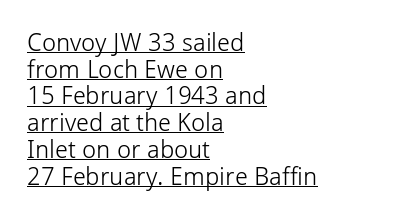
Q: Is the text bold? A: No.
Q: Is the text italic (slanted)? A: No, it is upright.
Q: Is the text underlined? A: Yes.
Q: How is the paragraph aligned? A: Left-aligned.
Q: Is the spacing between letters normal or unusually wide? A: Normal.
Q: Is the spacing between lines tight, normal or loose? A: Tight.
